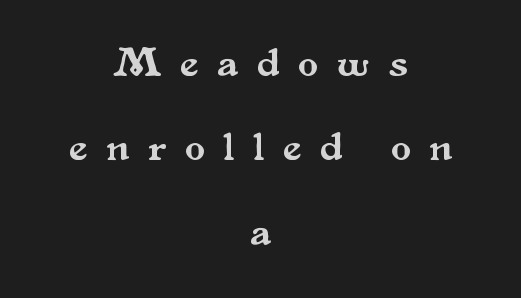
The image shows 41 px serif type, upright; set centered, loose line spacing (2.06x), unusually wide letter spacing (+0.46 em), not underlined; medium stroke contrast and a small x-height.
